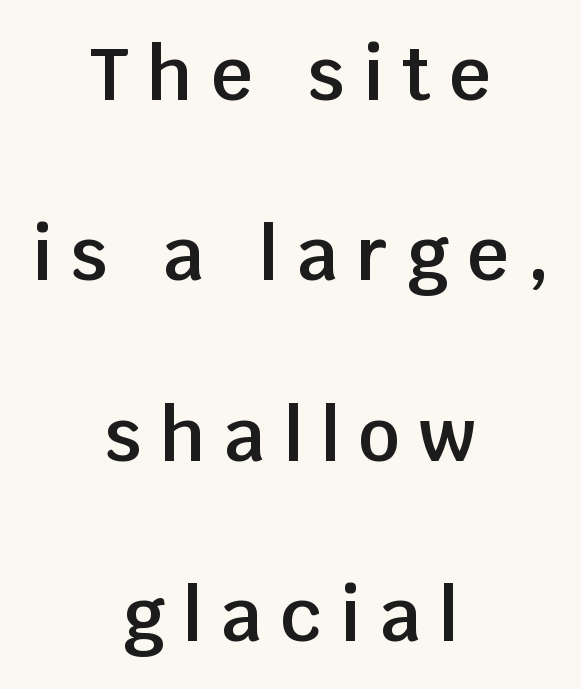
{"serif": "no", "italic": "no", "bold": "semi", "weight": "semibold", "width": "normal", "stroke_contrast": "low", "x_height": "large", "monospaced": "no", "underline": "no", "align": "center", "line_spacing": "loose", "line_spacing_ratio": 2.47, "letter_spacing": "wide", "letter_spacing_em": 0.25, "glyph_px": 73}
